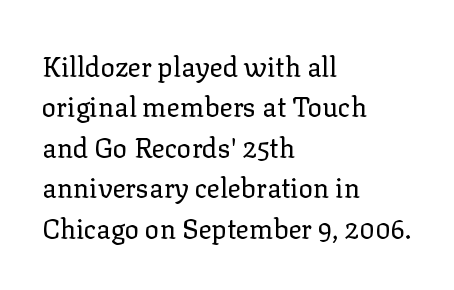
The image shows 27 px text type, upright; set left-aligned, normal line spacing (1.5x), normal letter spacing, not underlined.
